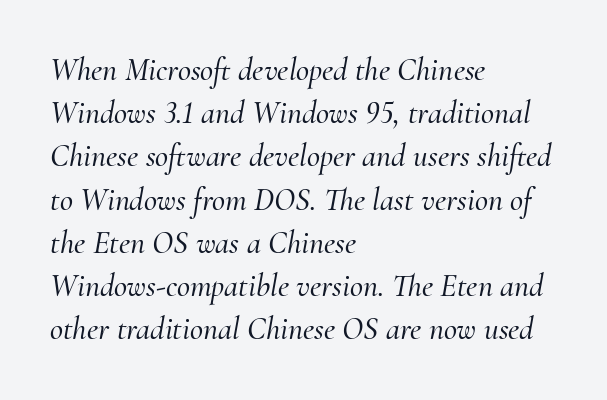
Interline gaps are of average width in this sample. Between one letter and the next there's only the usual sliver of space. The gap between lines stays unmarked. Each letter's strokes conclude with small projecting serifs. Casual observation: everything's shoved over to the left.
